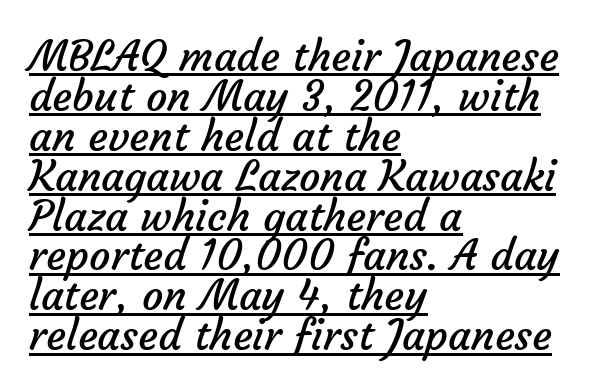
{"serif": "no", "bold": "no", "weight": "regular", "width": "normal", "stroke_contrast": "low", "x_height": "medium", "monospaced": "no", "underline": "yes", "align": "left", "line_spacing": "tight", "line_spacing_ratio": 0.95, "letter_spacing": "normal", "letter_spacing_em": 0.0, "glyph_px": 42}
